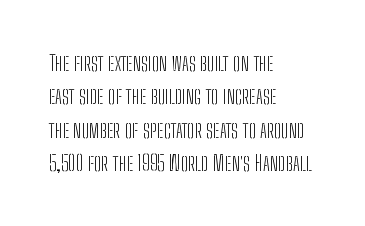
{"italic": "no", "bold": "no", "underline": "no", "align": "left", "line_spacing": "normal", "line_spacing_ratio": 1.52, "letter_spacing": "normal", "letter_spacing_em": 0.0, "glyph_px": 22}
